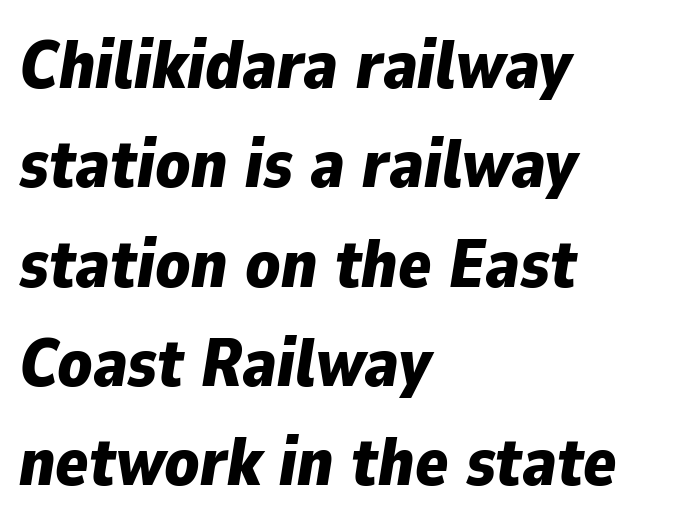
Q: Is the text bold? A: Yes.
Q: Is the text italic (slanted)? A: Yes, it leans right by about 9 degrees.
Q: Is the text underlined? A: No.
Q: How is the paragraph aligned? A: Left-aligned.
Q: Is the spacing between letters normal or unusually wide? A: Normal.
Q: Is the spacing between lines tight, normal or loose? A: Normal.
Q: Width (condensed, normal, or wide)? A: Normal.
Q: Stroke contrast? A: Low.
Q: x-height? A: Medium.
Q: Monospaced? A: No.
